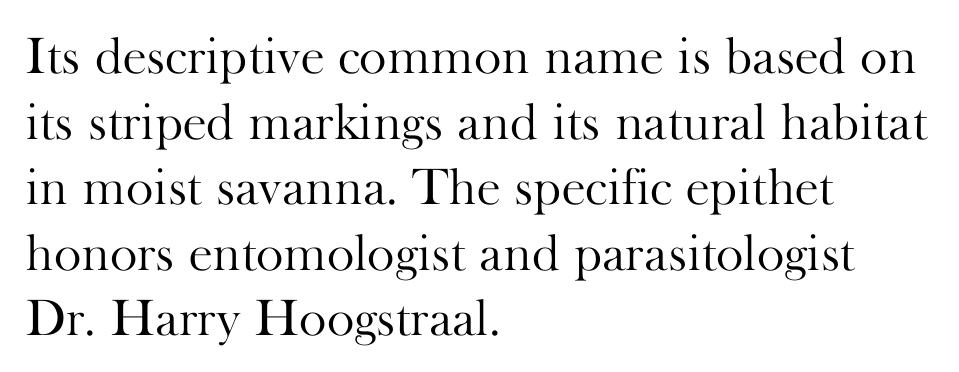
The image shows 52 px light serif type, upright; set left-aligned, normal line spacing (1.26x), normal letter spacing, not underlined; high stroke contrast and a small x-height.
